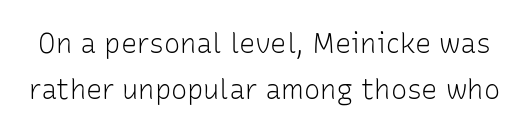
The image shows 27 px text type, upright; set normal line spacing (1.7x), normal letter spacing, not underlined.
